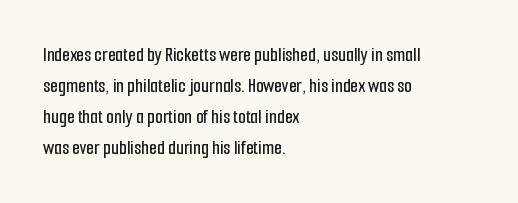
Q: Is the text italic (slanted)? A: No, it is upright.
Q: Is the text underlined? A: No.
Q: How is the paragraph aligned? A: Left-aligned.
Q: Is the spacing between letters normal or unusually wide? A: Normal.
Q: Is the spacing between lines tight, normal or loose? A: Normal.
